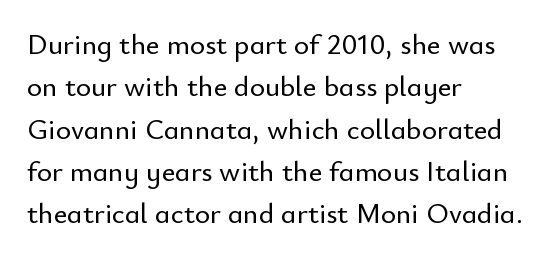
{"serif": "no", "italic": "no", "width": "normal", "stroke_contrast": "low", "x_height": "small", "monospaced": "no", "underline": "no", "align": "left", "line_spacing": "normal", "line_spacing_ratio": 1.46, "letter_spacing": "normal", "letter_spacing_em": 0.0, "glyph_px": 29}
